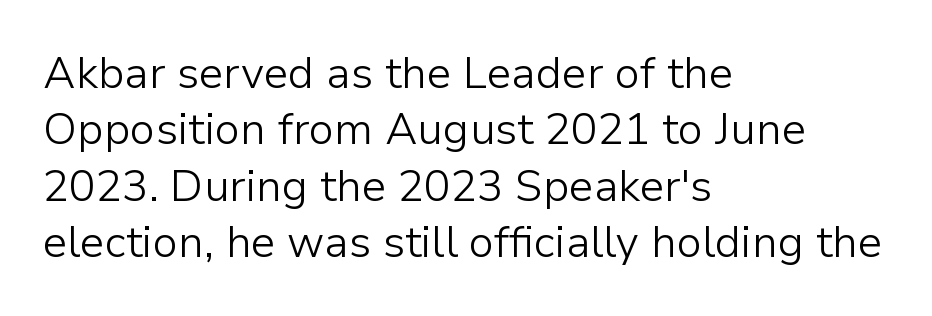
This block has exactly the height ordinary leading produces. The font is comparable to plain body text, perhaps lighter. Quick note: not italic, upright. What stands out about the letter spacing? Nothing — it is the standard amount.
